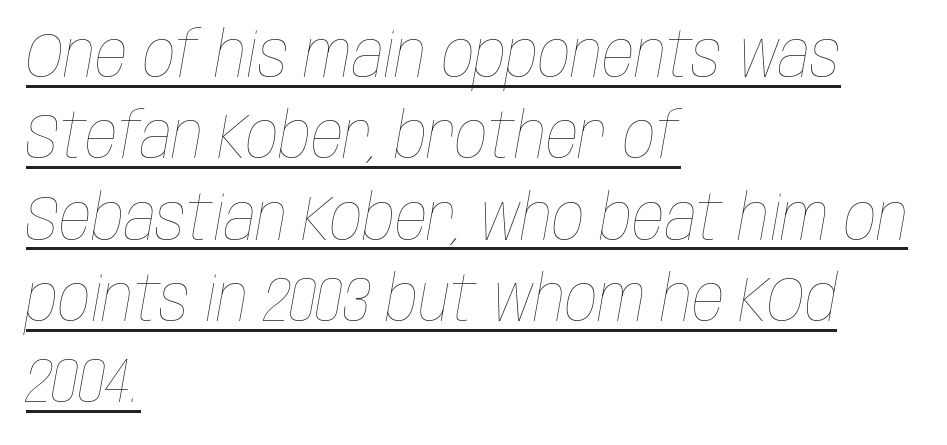
{"italic": "yes", "lean": "right", "slant_degrees": 10, "bold": "no", "weight": "thin", "width": "condensed", "stroke_contrast": "low", "x_height": "large", "monospaced": "no", "underline": "yes", "align": "left", "line_spacing": "normal", "line_spacing_ratio": 1.27, "letter_spacing": "normal", "letter_spacing_em": 0.0, "glyph_px": 64}
